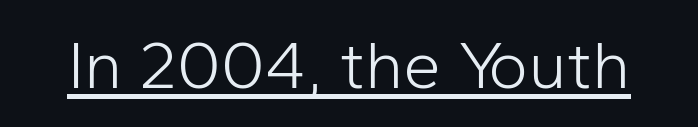
Q: Is the text bold? A: No.
Q: Is the text italic (slanted)? A: No, it is upright.
Q: Is the typeface a serif or a sans-serif typeface? A: Sans-serif.
Q: Is the text underlined? A: Yes.
Q: Is the spacing between letters normal or unusually wide? A: Normal.
Q: Width (condensed, normal, or wide)? A: Normal.
Q: Stroke contrast? A: Low.
Q: x-height? A: Medium.
Q: Monospaced? A: No.
